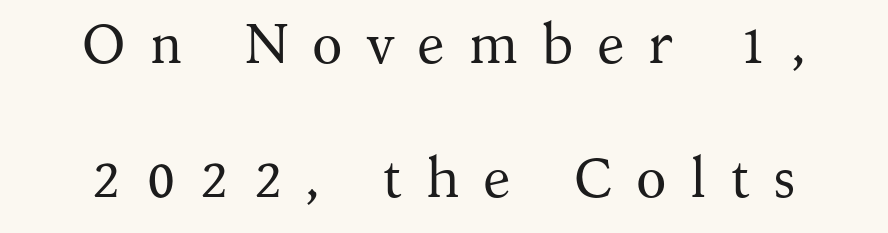
{"serif": "yes", "italic": "no", "bold": "no", "weight": "regular", "width": "normal", "stroke_contrast": "medium", "x_height": "medium", "monospaced": "no", "underline": "no", "line_spacing": "loose", "line_spacing_ratio": 2.39, "letter_spacing": "wide", "letter_spacing_em": 0.42, "glyph_px": 56}
